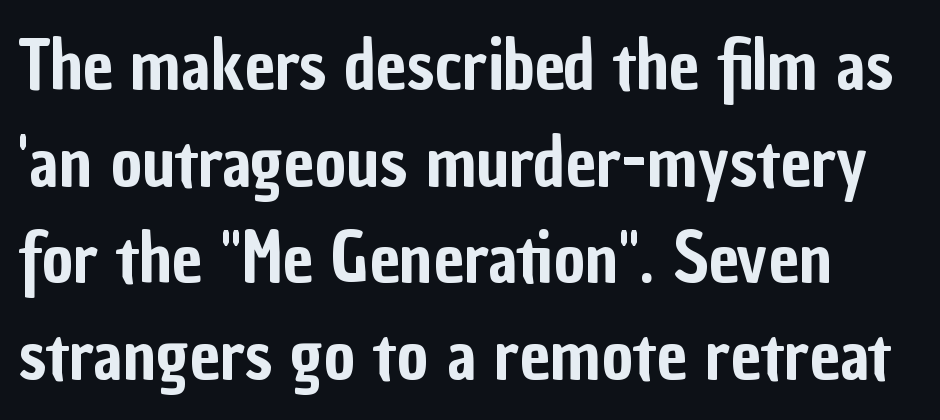
The image shows 68 px condensed sans-serif type, upright; set normal line spacing (1.42x), normal letter spacing, not underlined; low stroke contrast and a medium x-height.
